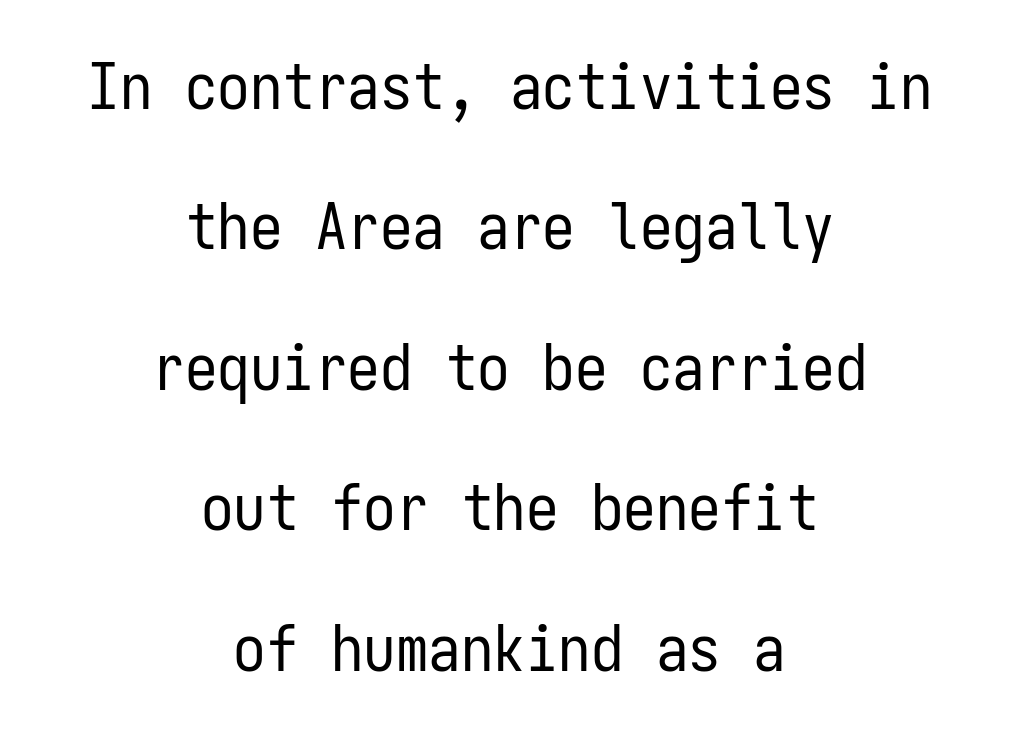
The image shows 65 px regular-weight, condensed sans-serif type, upright, monospaced; set centered, loose line spacing (2.16x), normal letter spacing, not underlined; low stroke contrast and a medium x-height.
